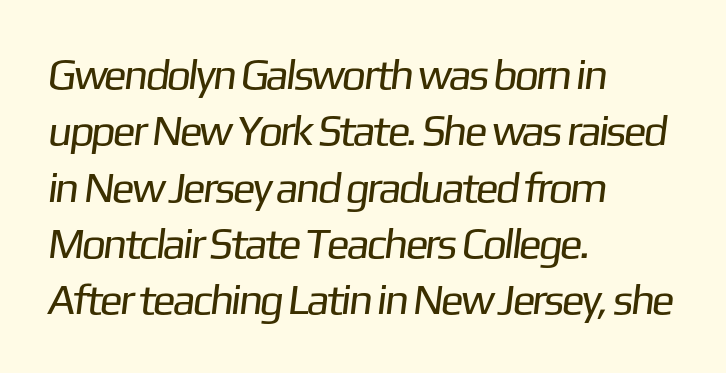
The image shows 43 px regular-weight sans-serif type; set left-aligned, normal line spacing (1.31x), normal letter spacing, not underlined; low stroke contrast and a medium x-height.
